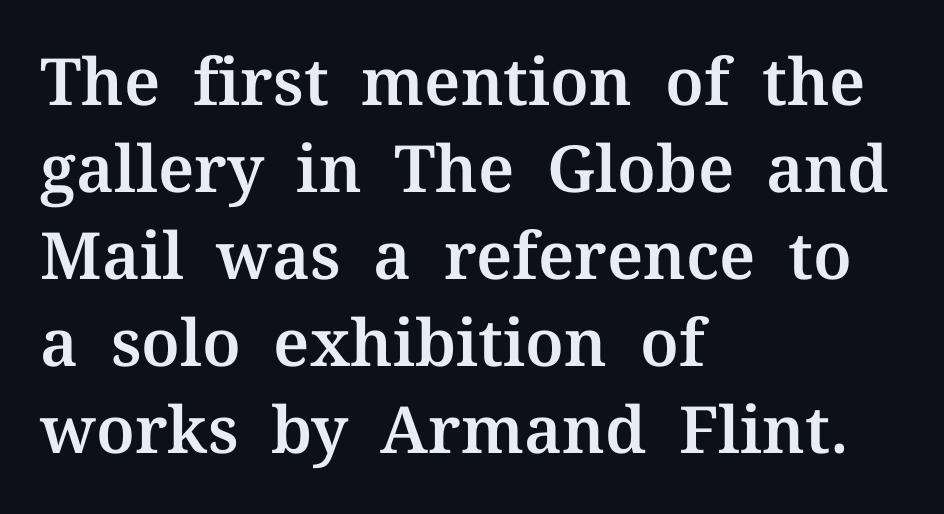
The image shows 65 px serif type, upright; set left-aligned, normal line spacing (1.34x), normal letter spacing, not underlined; medium stroke contrast and a medium x-height.
